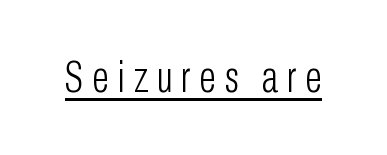
Q: Is the text bold? A: No.
Q: Is the text italic (slanted)? A: No, it is upright.
Q: Is the typeface a serif or a sans-serif typeface? A: Sans-serif.
Q: Is the text underlined? A: Yes.
Q: Is the spacing between letters normal or unusually wide? A: Unusually wide.
Q: Width (condensed, normal, or wide)? A: Condensed.
Q: Stroke contrast? A: Low.
Q: x-height? A: Medium.
Q: Monospaced? A: No.
